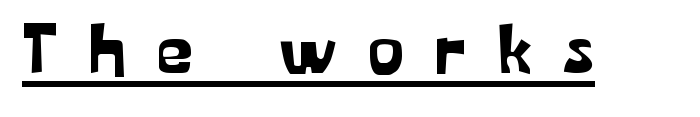
The image shows 72 px sans-serif type, upright; set unusually wide letter spacing (+0.44 em), underlined; low stroke contrast and a medium x-height.
